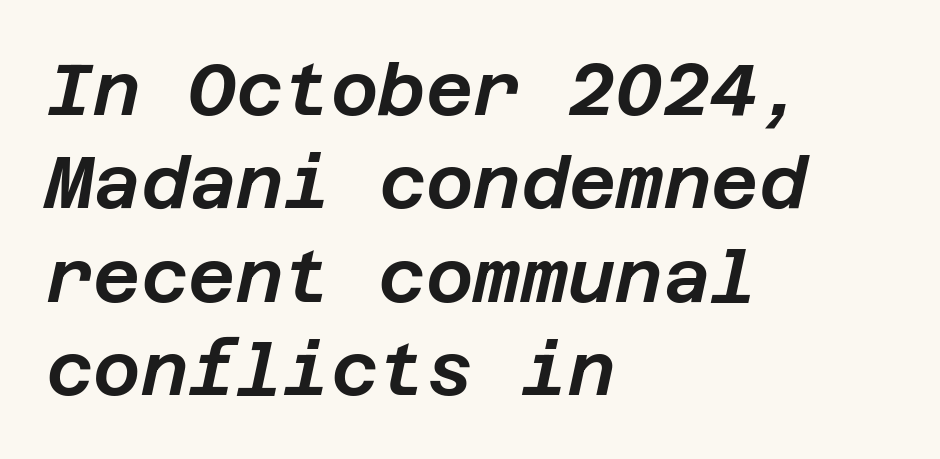
The image shows 73 px text type, italic (leaning right); set left-aligned, normal line spacing (1.28x), normal letter spacing, not underlined; low stroke contrast and a large x-height.
